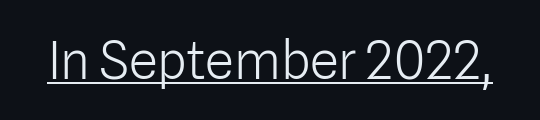
{"serif": "no", "italic": "no", "bold": "no", "weight": "light", "width": "normal", "stroke_contrast": "low", "x_height": "medium", "monospaced": "no", "underline": "yes", "letter_spacing": "normal", "letter_spacing_em": 0.0, "glyph_px": 52}
